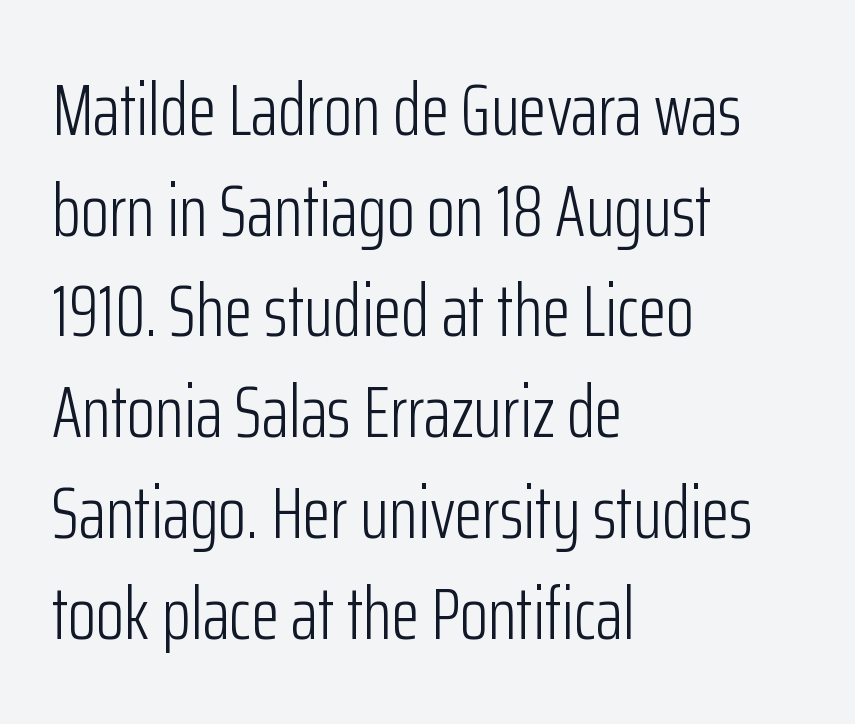
Horizontal alignment here is leftward, the default for most running prose. Weight class: somewhere from thin through regular. Inter-character spacing is left at the font's built-in metrics. This rendering employs a face without finishing strokes, i.e., a sans-serif. Posture: straight, roman, zero tilt. Letters rest on an invisible, unmarked baseline.
